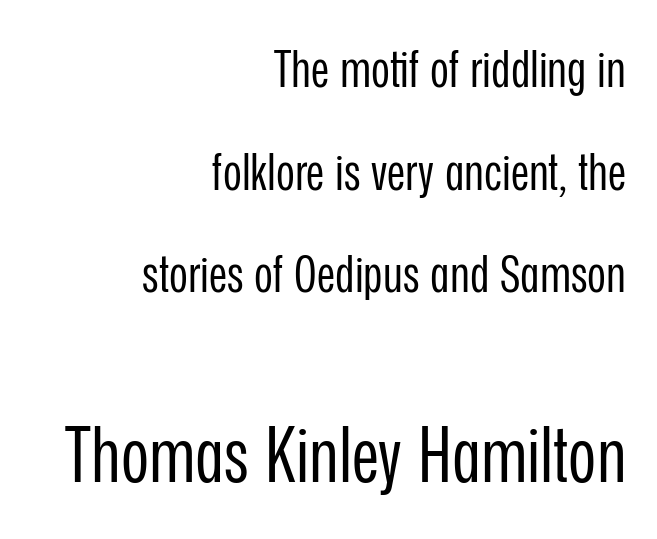
{"serif": "no", "italic": "no", "bold": "no", "weight": "regular", "width": "condensed", "stroke_contrast": "low", "x_height": "medium", "monospaced": "no", "underline": "no", "align": "right", "line_spacing": "loose", "line_spacing_ratio": 2.01, "letter_spacing": "normal", "letter_spacing_em": 0.0, "larger_block": "second", "size_ratio": 1.49, "glyph_px": 76}
